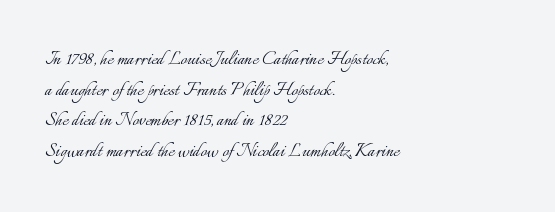
{"bold": "no", "underline": "no", "align": "left", "line_spacing": "normal", "line_spacing_ratio": 1.33, "letter_spacing": "normal", "letter_spacing_em": 0.0, "glyph_px": 23}
